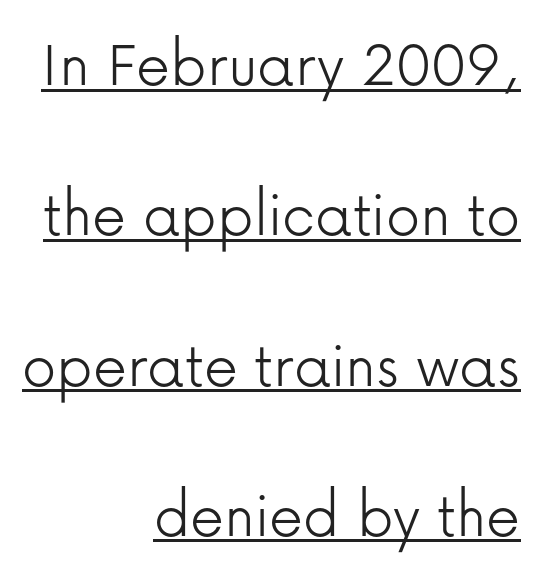
Q: Is the text bold? A: No.
Q: Is the text italic (slanted)? A: No, it is upright.
Q: Is the typeface a serif or a sans-serif typeface? A: Sans-serif.
Q: Is the text underlined? A: Yes.
Q: How is the paragraph aligned? A: Right-aligned.
Q: Is the spacing between letters normal or unusually wide? A: Normal.
Q: Is the spacing between lines tight, normal or loose? A: Loose.
Q: Width (condensed, normal, or wide)? A: Normal.
Q: Stroke contrast? A: Low.
Q: x-height? A: Medium.
Q: Monospaced? A: No.
